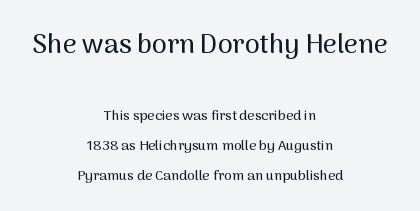
{"italic": "no", "underline": "no", "align": "center", "line_spacing": "loose", "line_spacing_ratio": 2.15, "letter_spacing": "normal", "letter_spacing_em": 0.0, "larger_block": "first", "size_ratio": 1.93, "glyph_px": 27}
